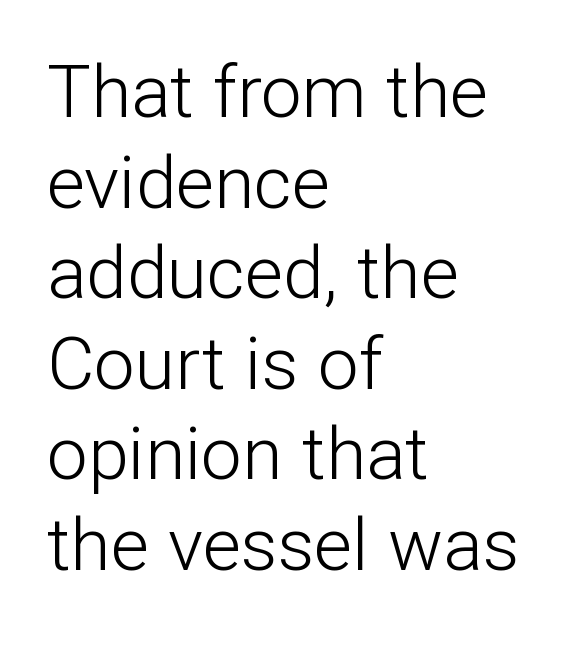
The letters stand upright; this is a roman face. Grotesque or geometric, the face here clearly has no serifs. The letterforms sit at book weight or below. If you drew a ruler down the left edge, every line would touch it.
